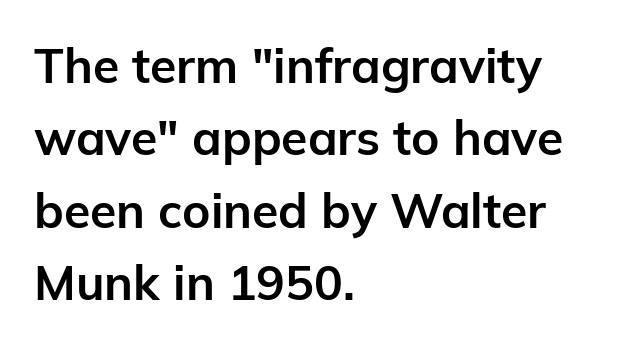
Q: Is the text bold? A: Yes.
Q: Is the text italic (slanted)? A: No, it is upright.
Q: Is the typeface a serif or a sans-serif typeface? A: Sans-serif.
Q: Is the text underlined? A: No.
Q: How is the paragraph aligned? A: Left-aligned.
Q: Is the spacing between letters normal or unusually wide? A: Normal.
Q: Is the spacing between lines tight, normal or loose? A: Normal.
Q: Width (condensed, normal, or wide)? A: Normal.
Q: Stroke contrast? A: Low.
Q: x-height? A: Medium.
Q: Monospaced? A: No.
